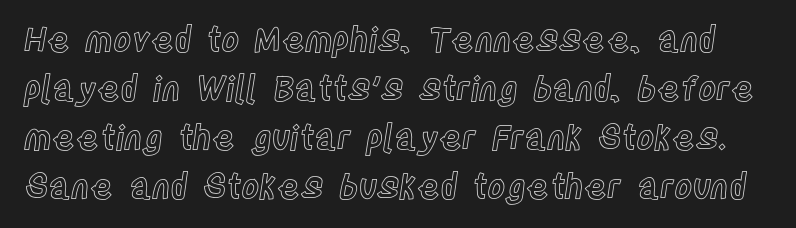
{"width": "condensed", "x_height": "large", "monospaced": "no", "underline": "no", "line_spacing": "normal", "line_spacing_ratio": 1.44, "letter_spacing": "normal", "letter_spacing_em": 0.0, "glyph_px": 34}
